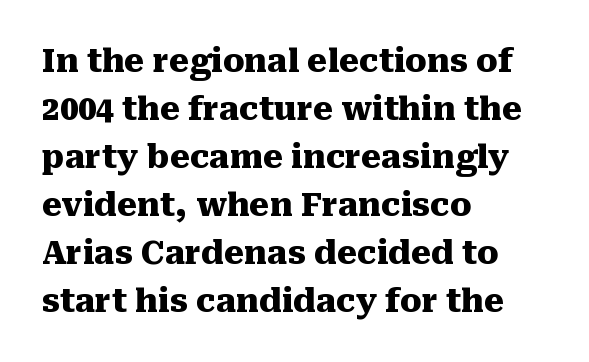
The image shows 32 px heavy serif type, upright; set left-aligned, normal line spacing (1.5x), normal letter spacing, not underlined; medium stroke contrast and a medium x-height.
